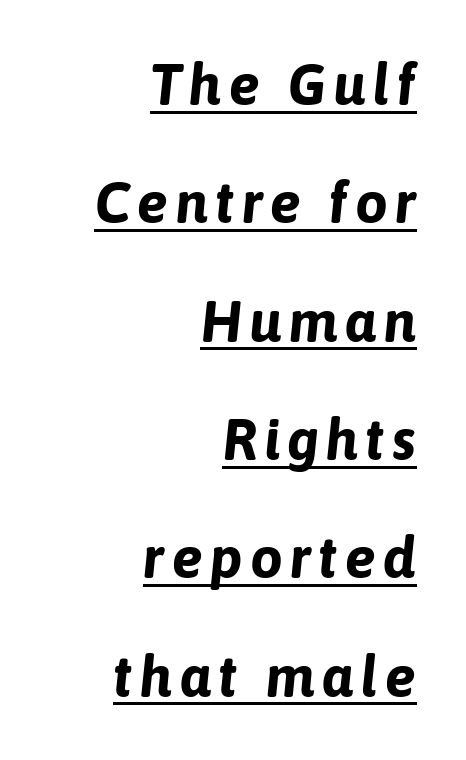
The image shows 58 px bold type, italic (leaning right); set right-aligned, loose line spacing (2.04x), underlined; low stroke contrast and a medium x-height.
